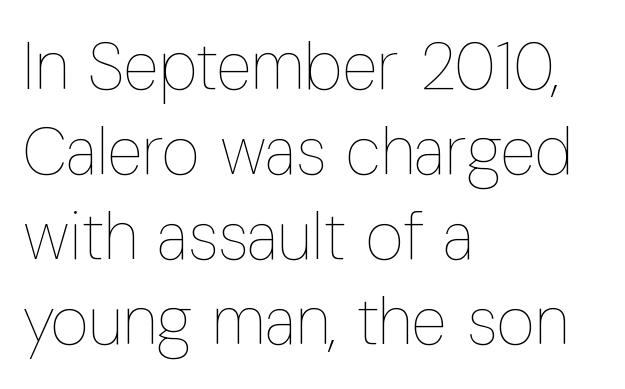
Standard letterfit; no display-style spreading of the glyphs. A typesetter would call this proportional, since set widths differ per character. Descender tails drop into unmarked territory. The lettering holds an erect, upright posture throughout.
